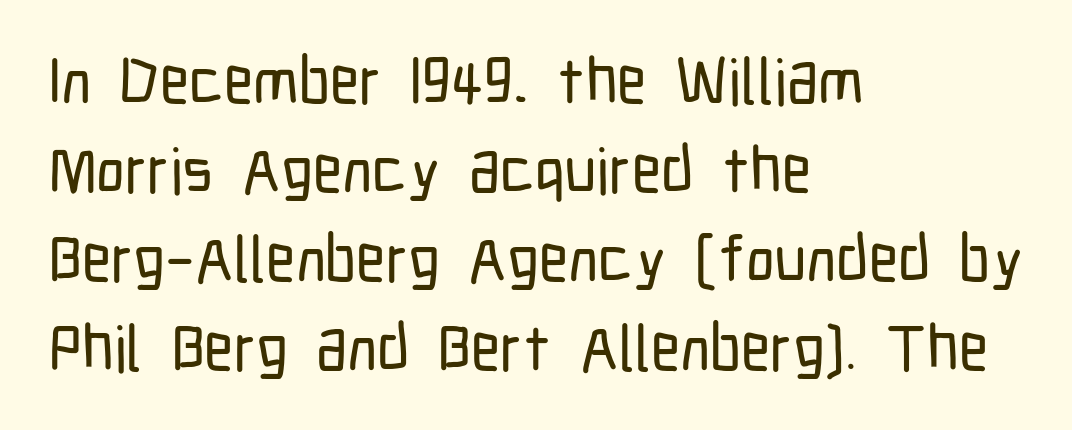
{"serif": "no", "italic": "no", "width": "condensed", "stroke_contrast": "low", "x_height": "medium", "monospaced": "no", "underline": "no", "align": "left", "line_spacing": "normal", "line_spacing_ratio": 1.39, "letter_spacing": "normal", "letter_spacing_em": 0.0, "glyph_px": 64}
